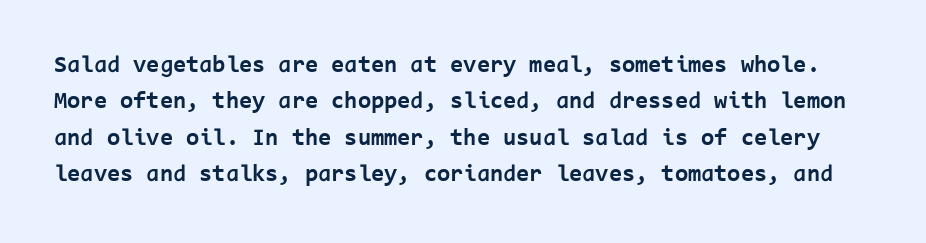
The rows are spaced the way most documents space them. Descenders hang freely into open space. Characters follow at the spacing the type designer built in. Heft: maximum for text — a bold. In terms of posture, this sample is upright.
